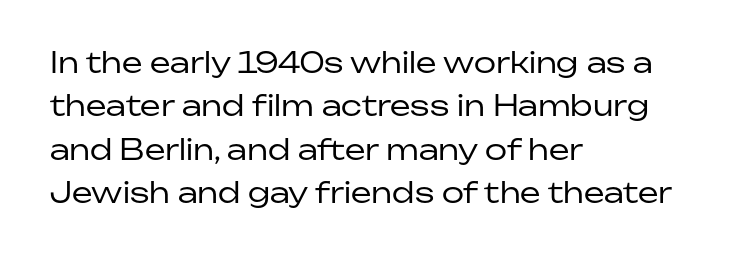
The image shows 29 px regular-weight sans-serif type, upright; set left-aligned, normal line spacing (1.5x), normal letter spacing, not underlined; low stroke contrast and a medium x-height.
